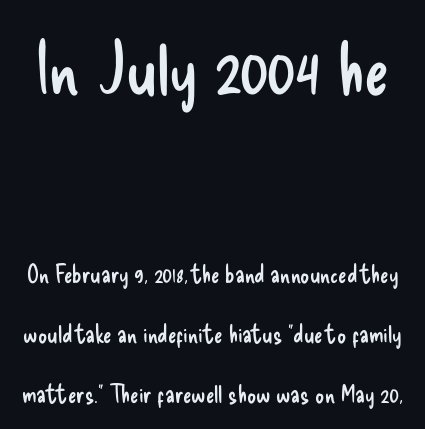
These lines are rendered in a variable-pitch font. Is there much room between lines? Yes — plenty of vertical air separates them. Typesetter's note — upper block bumped up in size, lower block left smaller. Unmarked baselines from the first word to the last.
